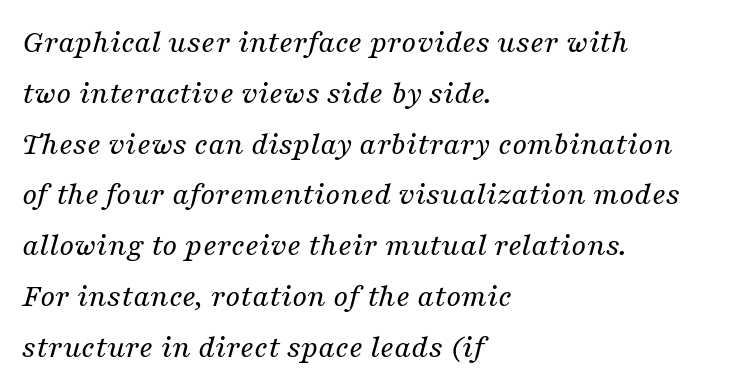
Q: Is the text bold? A: No.
Q: Is the text italic (slanted)? A: Yes, it leans right by about 16 degrees.
Q: Is the typeface a serif or a sans-serif typeface? A: Serif.
Q: Is the text underlined? A: No.
Q: How is the paragraph aligned? A: Left-aligned.
Q: Is the spacing between letters normal or unusually wide? A: Normal.
Q: Is the spacing between lines tight, normal or loose? A: Normal.
Q: Width (condensed, normal, or wide)? A: Normal.
Q: Stroke contrast? A: Medium.
Q: x-height? A: Medium.
Q: Monospaced? A: No.
